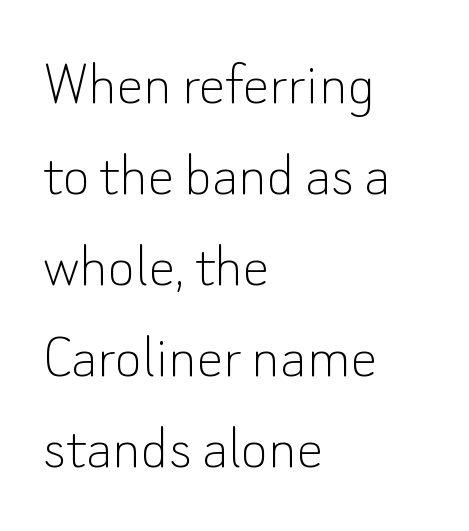
The rendering uses natural spacing where letterforms have individual widths. It's the straight-up-and-down kind of type. The lines in this sample share a left origin and differ only in where they stop. No chunkiness to these letters — they're not bold. The text was rendered using a sans face with plain stroke endings.
